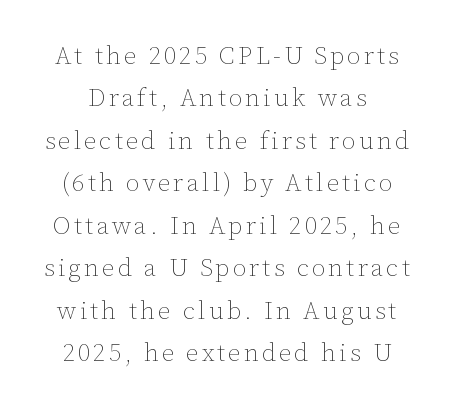
{"italic": "no", "bold": "no", "underline": "no", "line_spacing": "normal", "line_spacing_ratio": 1.7, "glyph_px": 25}
